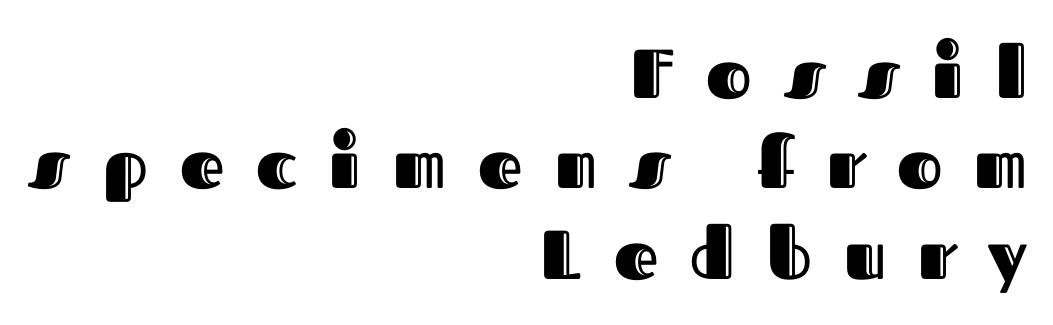
The image shows 69 px text type, upright; set right-aligned, normal line spacing (1.31x), unusually wide letter spacing (+0.47 em), not underlined; a medium x-height.
